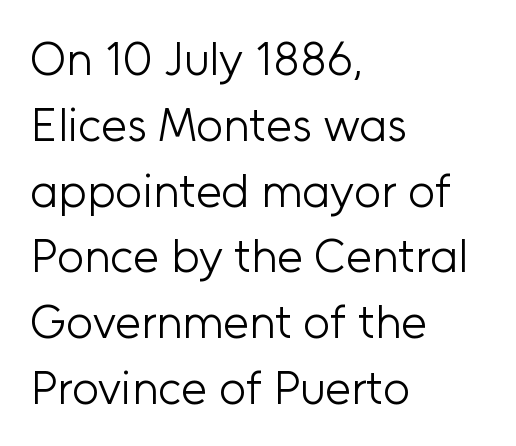
The image shows 47 px light sans-serif type, upright; set left-aligned, normal line spacing (1.4x), normal letter spacing, not underlined; low stroke contrast and a medium x-height.
